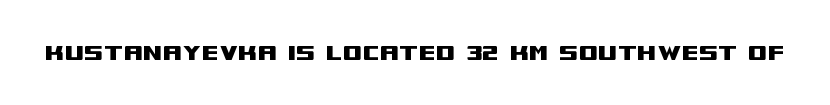
Q: Is the text italic (slanted)? A: No, it is upright.
Q: Is the typeface a serif or a sans-serif typeface? A: Sans-serif.
Q: Is the text underlined? A: No.
Q: Is the spacing between letters normal or unusually wide? A: Normal.
Q: Width (condensed, normal, or wide)? A: Wide.
Q: Stroke contrast? A: Medium.
Q: x-height? A: Large.
Q: Monospaced? A: No.
